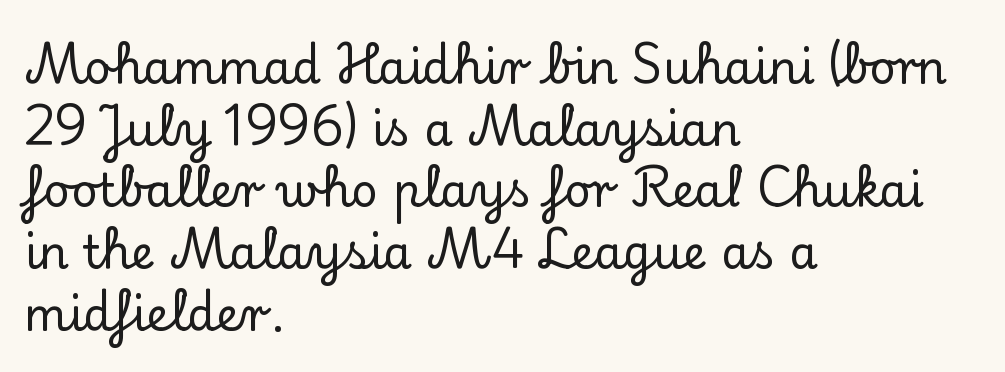
{"serif": "yes", "italic": "no", "width": "normal", "stroke_contrast": "low", "x_height": "small", "monospaced": "no", "underline": "no", "align": "left", "line_spacing": "normal", "line_spacing_ratio": 1.34, "letter_spacing": "normal", "letter_spacing_em": 0.0, "glyph_px": 46}
